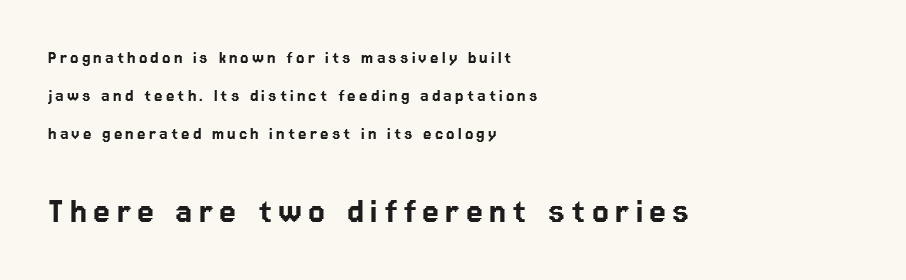
Descender tails drop into unmarked territory. Character size in the trailing block exceeds that of the leading block. Regarding serifs, this sample does without them. Spacing verdict: proportional, widths tailored to each character.
